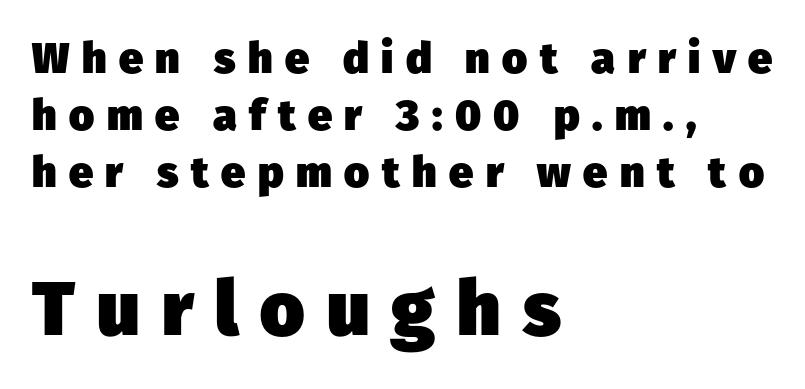
One glance says typical: line gaps are just what's usual. Letterform terminals end flat and unadorned throughout the passage. This is heavy type, rendered in bold. Is the block centered? No — it sits flush against the left margin. This sample has the flowing, uneven cadence of proportional lettering. Small over large — that's the arrangement of the two blocks here.
